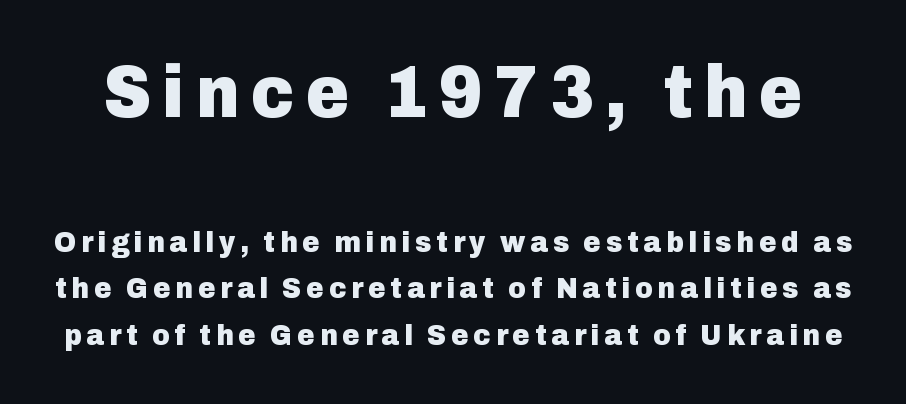
Q: Is the text bold? A: Yes.
Q: Is the text italic (slanted)? A: No, it is upright.
Q: Is the typeface a serif or a sans-serif typeface? A: Sans-serif.
Q: Is the text underlined? A: No.
Q: Is the spacing between lines tight, normal or loose? A: Normal.
Q: Which block of text is set in a larger size, the first (top) or the second (bottom)? A: The first (top) one.
Q: Width (condensed, normal, or wide)? A: Normal.
Q: Stroke contrast? A: Low.
Q: x-height? A: Medium.
Q: Monospaced? A: No.
